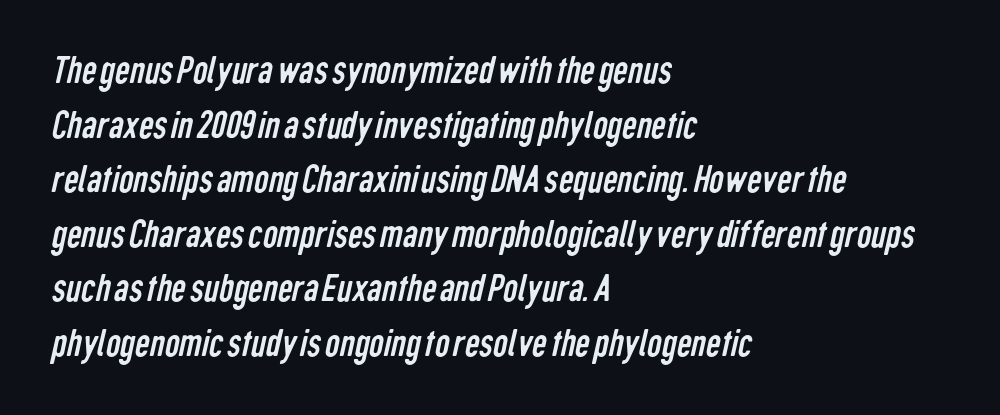
Q: Is the text bold? A: No.
Q: Is the typeface a serif or a sans-serif typeface? A: Sans-serif.
Q: Is the text underlined? A: No.
Q: How is the paragraph aligned? A: Left-aligned.
Q: Is the spacing between letters normal or unusually wide? A: Normal.
Q: Is the spacing between lines tight, normal or loose? A: Normal.
Q: Width (condensed, normal, or wide)? A: Condensed.
Q: Stroke contrast? A: Low.
Q: x-height? A: Medium.
Q: Monospaced? A: No.
